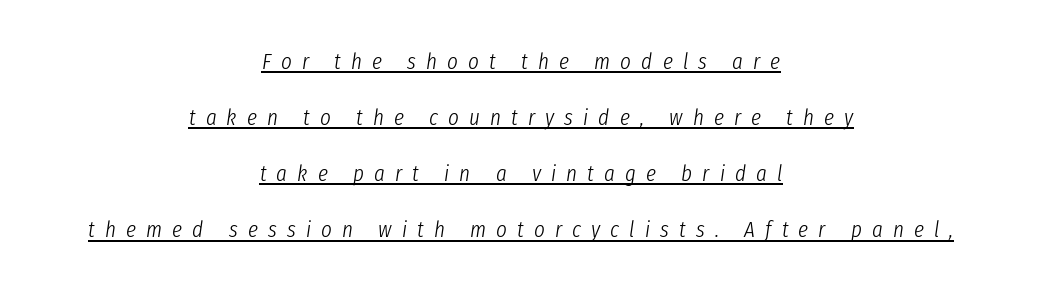
This is oblique type, the kind used for emphasis or titles. In terms of letterspacing, this is a distinctly airy, spread setting. The rendering uses the underline text-decoration. Heft: none added — not bold. Reading down the column, the eye jumps a long way to each next line.
